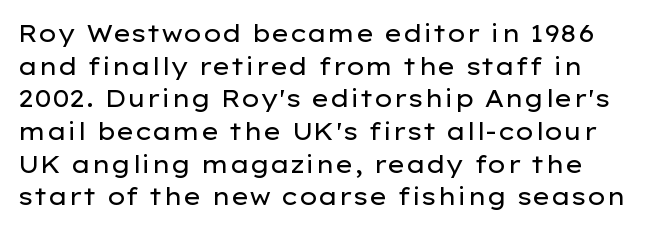
The image shows 24 px text type, upright; set normal line spacing (1.36x), normal letter spacing, not underlined.
